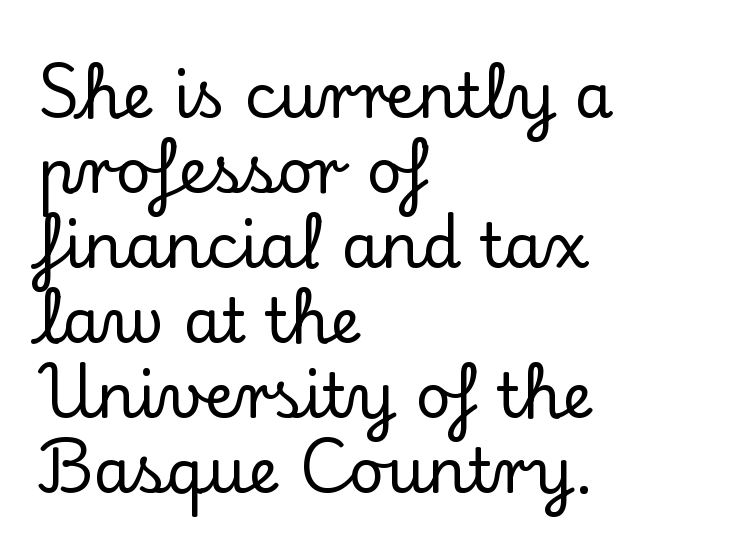
Q: Is the text italic (slanted)? A: No, it is upright.
Q: Is the typeface a serif or a sans-serif typeface? A: Serif.
Q: Is the text underlined? A: No.
Q: How is the paragraph aligned? A: Left-aligned.
Q: Is the spacing between letters normal or unusually wide? A: Normal.
Q: Width (condensed, normal, or wide)? A: Normal.
Q: Stroke contrast? A: Low.
Q: x-height? A: Small.
Q: Monospaced? A: No.
